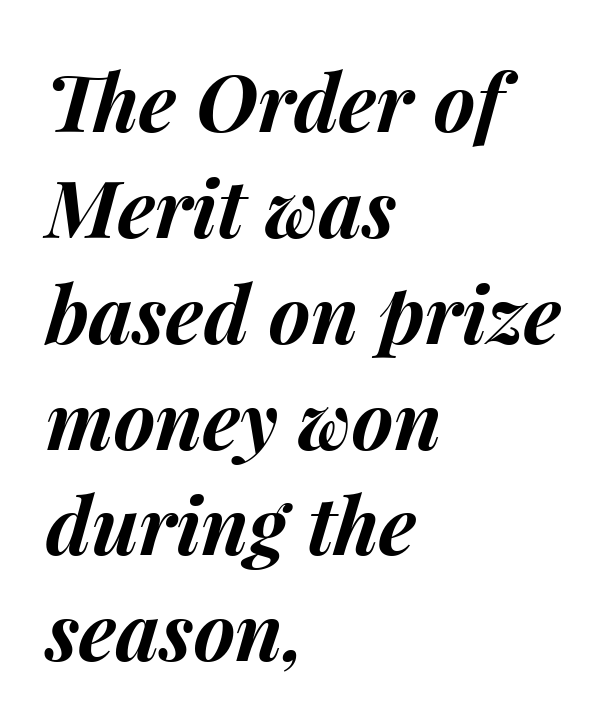
The image shows 79 px bold type, italic (leaning right); set left-aligned, normal line spacing (1.34x), normal letter spacing, not underlined; medium stroke contrast and a medium x-height.
